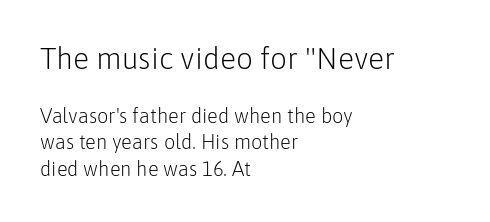
The image shows 30 px light sans-serif type, upright; set left-aligned, normal line spacing (1.33x), normal letter spacing, not underlined; the first (top) block is 1.5x larger; low stroke contrast and a medium x-height.
